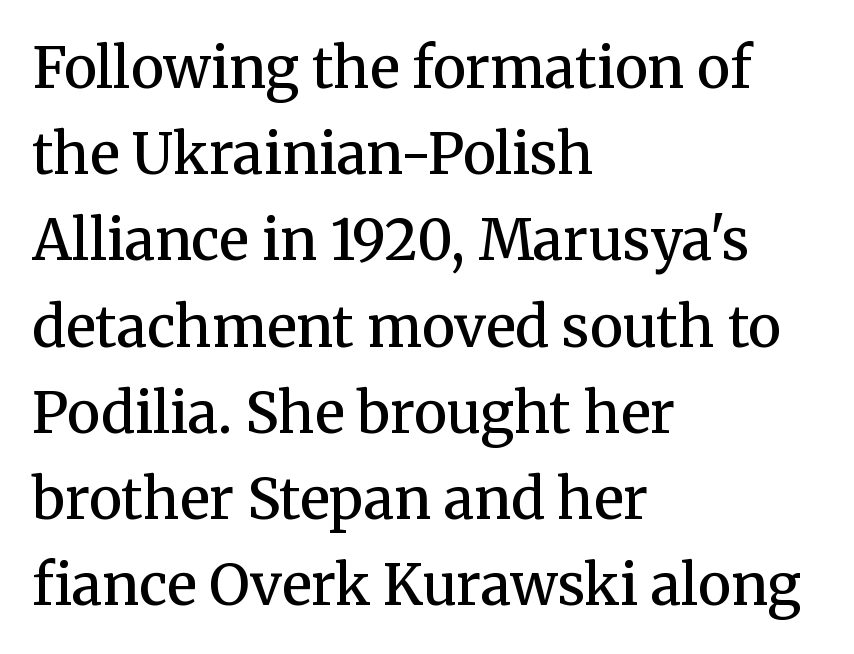
{"serif": "yes", "italic": "no", "bold": "semi", "weight": "semibold", "width": "normal", "stroke_contrast": "medium", "x_height": "medium", "monospaced": "no", "underline": "no", "align": "left", "line_spacing": "normal", "line_spacing_ratio": 1.54, "letter_spacing": "normal", "letter_spacing_em": 0.0, "glyph_px": 56}
